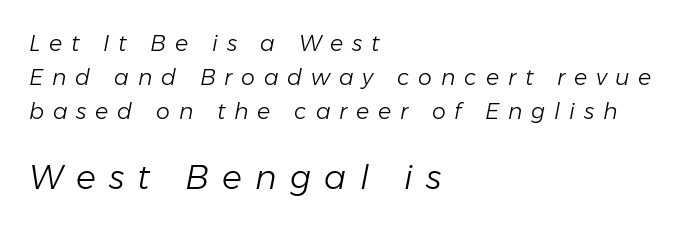
{"italic": "yes", "lean": "right", "slant_degrees": 11, "bold": "no", "weight": "light", "width": "normal", "stroke_contrast": "low", "x_height": "medium", "monospaced": "no", "underline": "no", "align": "left", "line_spacing": "normal", "line_spacing_ratio": 1.54, "letter_spacing": "wide", "letter_spacing_em": 0.4, "larger_block": "second", "size_ratio": 1.5, "glyph_px": 33}
